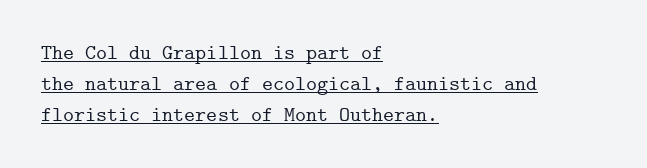
The image shows 21 px text type, upright; set left-aligned, normal line spacing (1.48x), normal letter spacing, underlined.
